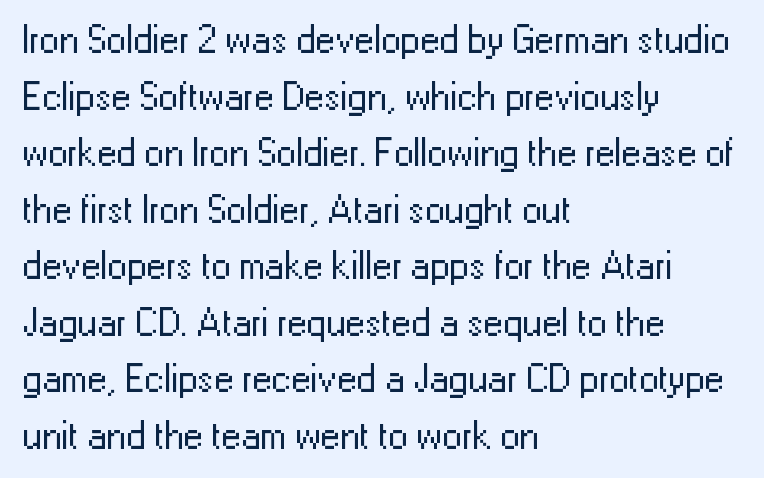
The image shows 39 px regular-weight sans-serif type, upright; set left-aligned, normal line spacing (1.45x), normal letter spacing, not underlined; low stroke contrast and a medium x-height.
